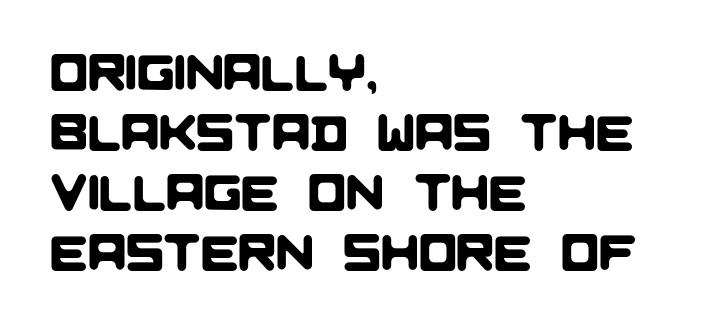
{"serif": "no", "width": "normal", "stroke_contrast": "low", "x_height": "large", "monospaced": "no", "underline": "no", "align": "left", "line_spacing_ratio": 1.2, "letter_spacing": "normal", "letter_spacing_em": 0.0, "glyph_px": 50}
